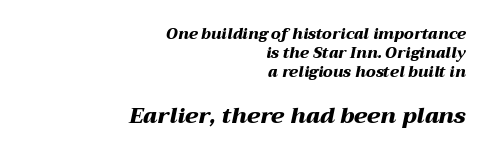
Q: Is the text bold? A: Yes.
Q: Is the text italic (slanted)? A: Yes, it leans right by about 12 degrees.
Q: Is the text underlined? A: No.
Q: How is the paragraph aligned? A: Right-aligned.
Q: Is the spacing between letters normal or unusually wide? A: Normal.
Q: Is the spacing between lines tight, normal or loose? A: Normal.
Q: Which block of text is set in a larger size, the first (top) or the second (bottom)? A: The second (bottom) one.
